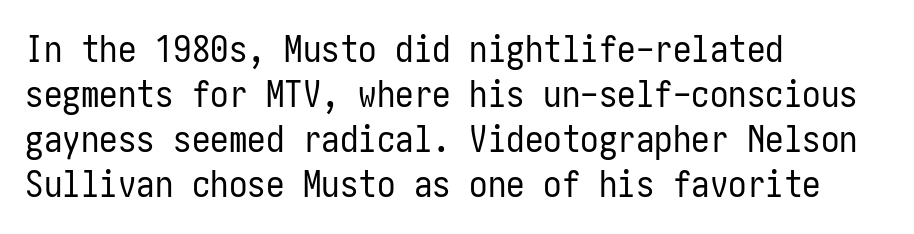
The image shows 37 px regular-weight, condensed sans-serif type, upright; set left-aligned, line spacing 1.22x, normal letter spacing, not underlined; low stroke contrast and a medium x-height.
